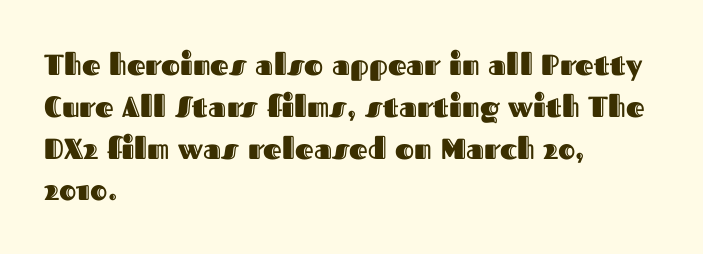
The image shows 29 px text type, upright; set left-aligned, normal line spacing (1.44x), normal letter spacing, not underlined; a medium x-height.
